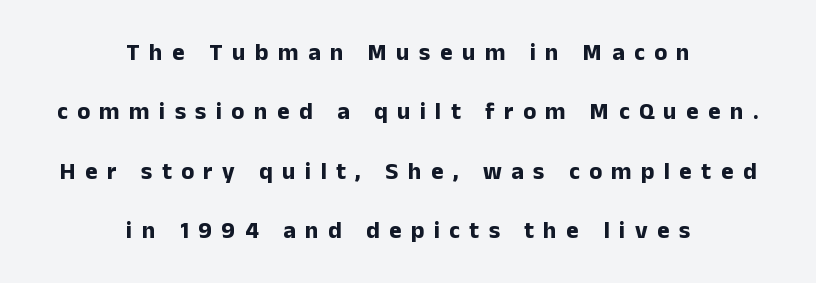
The image shows 24 px bold type, upright; set centered, loose line spacing (2.47x), unusually wide letter spacing (+0.39 em), not underlined.
